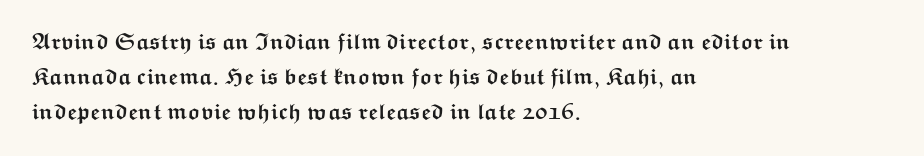
The image shows 22 px bold type, upright; set left-aligned, normal line spacing (1.58x), normal letter spacing, not underlined.
